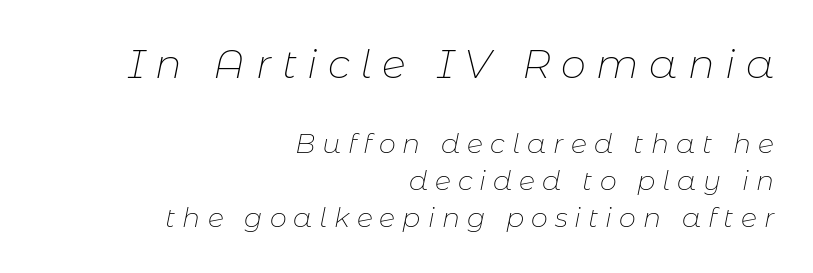
Slant detected: the letters are inclined. The emphasis by scale lands on block number one, above. Rule under the text: the space is simply empty. The passage shown has open, widely tracked lettering throughout. Think of a printed novel: that variable character pitch is what you see here.
